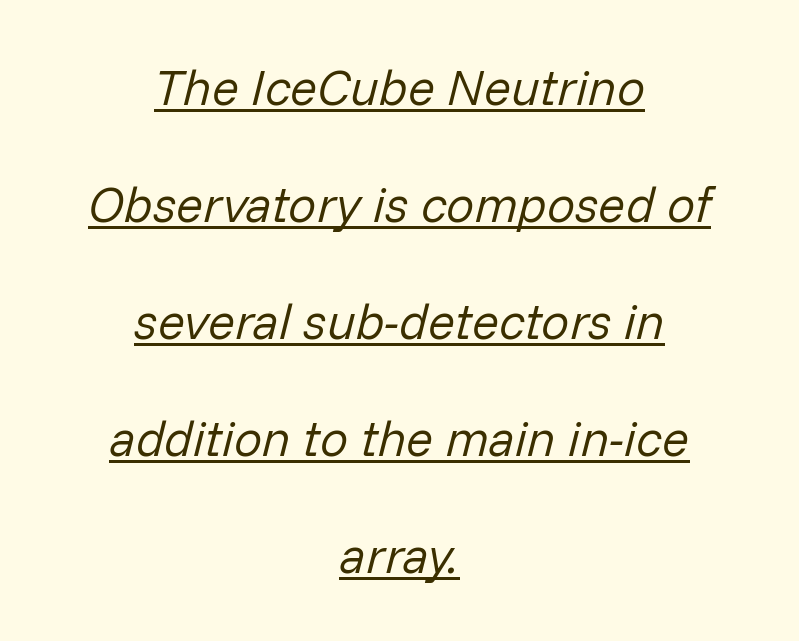
{"italic": "yes", "lean": "right", "slant_degrees": 14, "bold": "no", "weight": "regular", "width": "normal", "stroke_contrast": "low", "x_height": "medium", "monospaced": "no", "underline": "yes", "align": "center", "line_spacing": "loose", "line_spacing_ratio": 2.34, "letter_spacing": "normal", "letter_spacing_em": 0.0, "glyph_px": 50}
